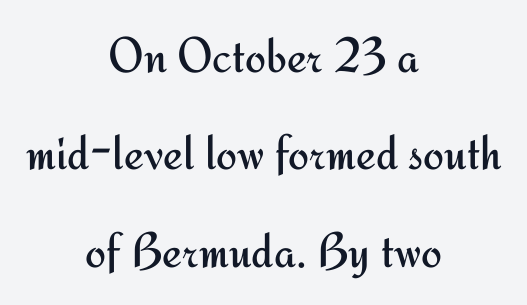
The image shows 50 px regular-weight sans-serif type, upright; set centered, loose line spacing (1.95x), normal letter spacing, not underlined; medium stroke contrast and a small x-height.
